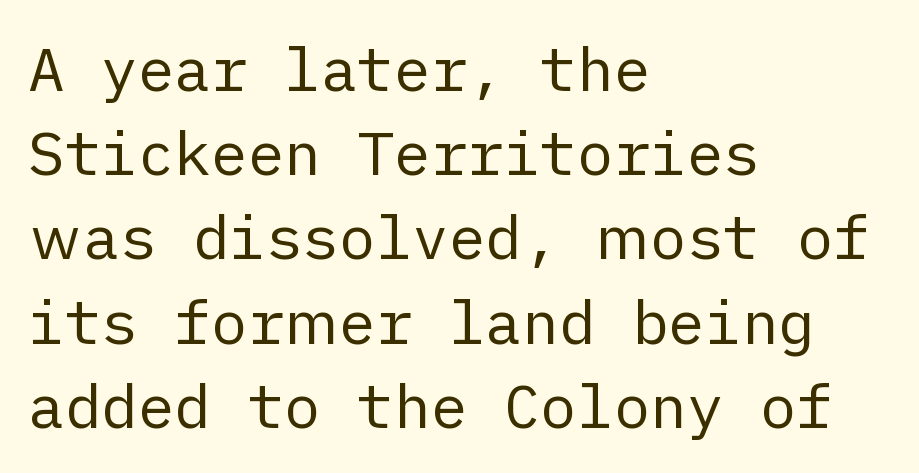
Q: Is the text bold? A: No.
Q: Is the text italic (slanted)? A: No, it is upright.
Q: Is the typeface a serif or a sans-serif typeface? A: Sans-serif.
Q: Is the text underlined? A: No.
Q: How is the paragraph aligned? A: Left-aligned.
Q: Is the spacing between letters normal or unusually wide? A: Normal.
Q: Is the spacing between lines tight, normal or loose? A: Normal.
Q: Width (condensed, normal, or wide)? A: Normal.
Q: Stroke contrast? A: Low.
Q: x-height? A: Medium.
